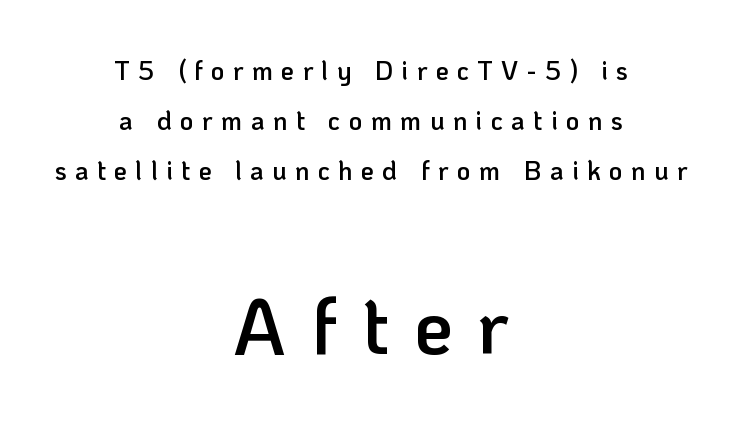
Q: Is the text bold? A: Semi-bold.
Q: Is the text italic (slanted)? A: No, it is upright.
Q: Is the typeface a serif or a sans-serif typeface? A: Sans-serif.
Q: Is the text underlined? A: No.
Q: How is the paragraph aligned? A: Centered.
Q: Is the spacing between letters normal or unusually wide? A: Unusually wide.
Q: Is the spacing between lines tight, normal or loose? A: Loose.
Q: Which block of text is set in a larger size, the first (top) or the second (bottom)? A: The second (bottom) one.
Q: Width (condensed, normal, or wide)? A: Normal.
Q: Stroke contrast? A: Low.
Q: x-height? A: Medium.
Q: Monospaced? A: No.
